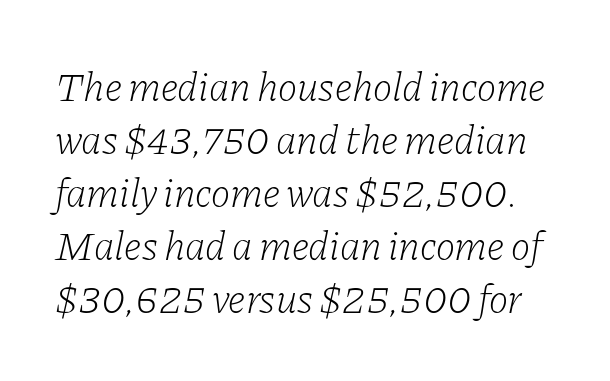
Q: Is the text bold? A: No.
Q: Is the text italic (slanted)? A: Yes, it leans right by about 11 degrees.
Q: Is the typeface a serif or a sans-serif typeface? A: Serif.
Q: Is the text underlined? A: No.
Q: Is the spacing between letters normal or unusually wide? A: Normal.
Q: Is the spacing between lines tight, normal or loose? A: Normal.
Q: Width (condensed, normal, or wide)? A: Normal.
Q: Stroke contrast? A: Low.
Q: x-height? A: Medium.
Q: Monospaced? A: No.
